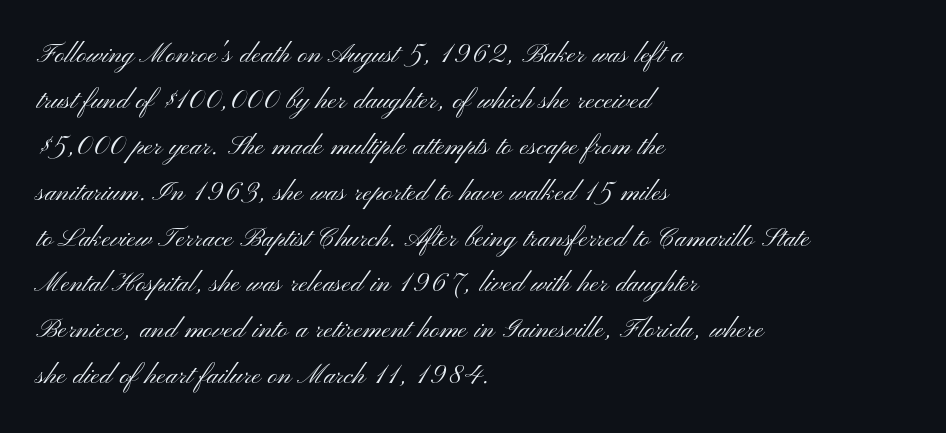
A typesetter would call this proportional, since set widths differ per character. Look at the tracking — it's just the regular setting, nothing added. These lines stack with their left ends in a neat column. Letters have the restrained weight of plain body copy at most.
